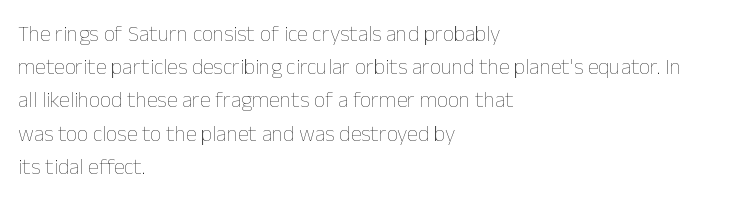
The image shows 22 px text type, upright; set left-aligned, normal line spacing (1.51x), normal letter spacing, not underlined.
